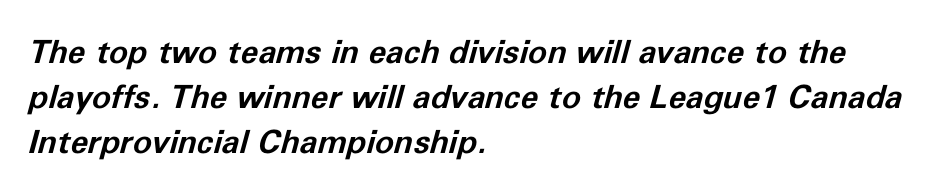
Left-aligned paragraph, ragged on the right. These lines are rendered in a variable-pitch font. Nobody drew a line under any word here. Successive baselines arrive at the customary interval.
